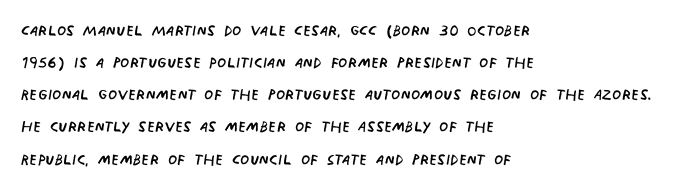
{"bold": "no", "underline": "no", "align": "left", "line_spacing": "normal", "line_spacing_ratio": 1.53, "letter_spacing": "normal", "letter_spacing_em": 0.0, "glyph_px": 21}
